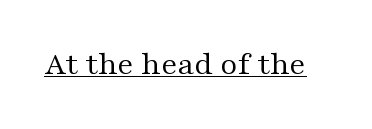
Stroke mass is kept to a normal reading level or below. Compared with typical body copy, the letter spacing here is the same. The rendering uses natural spacing where letterforms have individual widths. In terms of letterform style, serifs are clearly present. Is there any slant? The stems are plumb.
